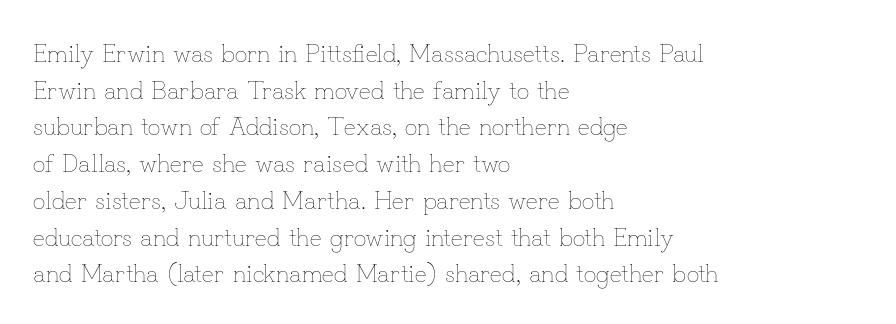
{"italic": "no", "bold": "no", "underline": "no", "align": "left", "line_spacing": "normal", "line_spacing_ratio": 1.47, "letter_spacing": "normal", "letter_spacing_em": 0.0, "glyph_px": 25}
